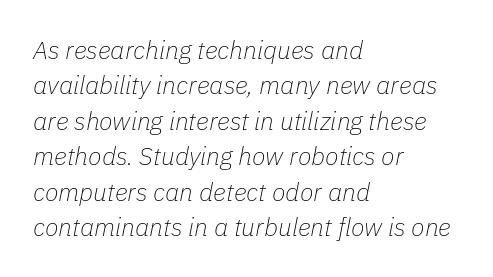
The image shows 25 px text type, italic (leaning right); set left-aligned, normal line spacing (1.42x), normal letter spacing, not underlined.
